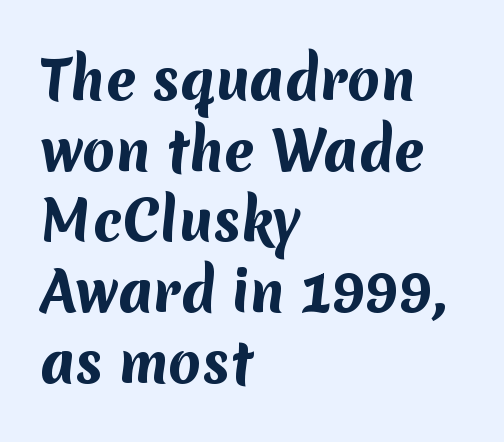
Stroke thickness is high; the sample reads as a true bold. Just letters on the line, the space beneath them empty. Proportional: the letters do not fall into vertical columns. I'd call this a sans setting — the letters go barefoot. If you drew a ruler down the left edge, every line would touch it. Each new line begins a customary step beneath the previous one.
